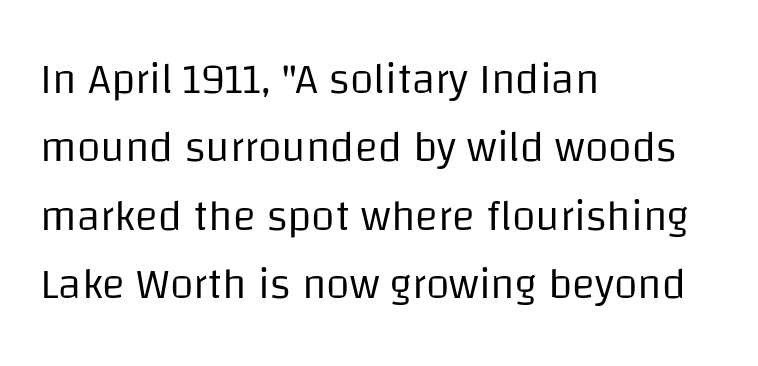
{"serif": "no", "italic": "no", "bold": "no", "weight": "regular", "width": "normal", "stroke_contrast": "low", "x_height": "large", "monospaced": "no", "underline": "no", "align": "left", "line_spacing": "normal", "line_spacing_ratio": 1.59, "letter_spacing": "normal", "letter_spacing_em": 0.0, "glyph_px": 43}
